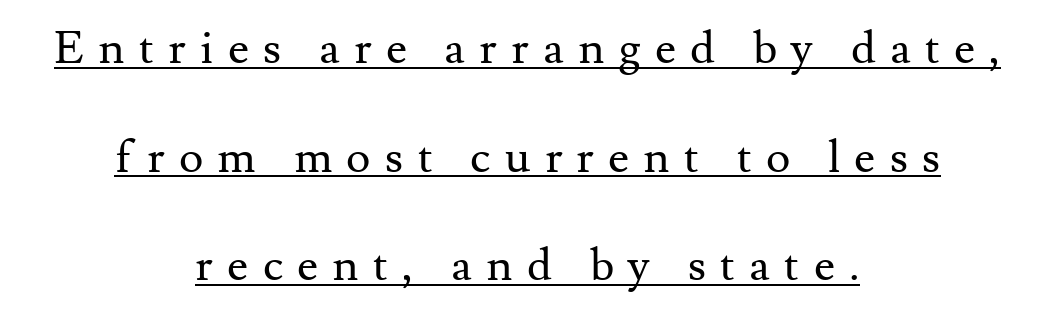
Spacing verdict: proportional, widths tailored to each character. The paragraph has two soft edges and a firm central axis. Is the stroke heavy? The answer is a plain regular-or-lighter. A roman cut, with each character standing at attention. Rows of type keep a wide berth in the vertical direction. You could only call the tracking loose — the letters float apart.
